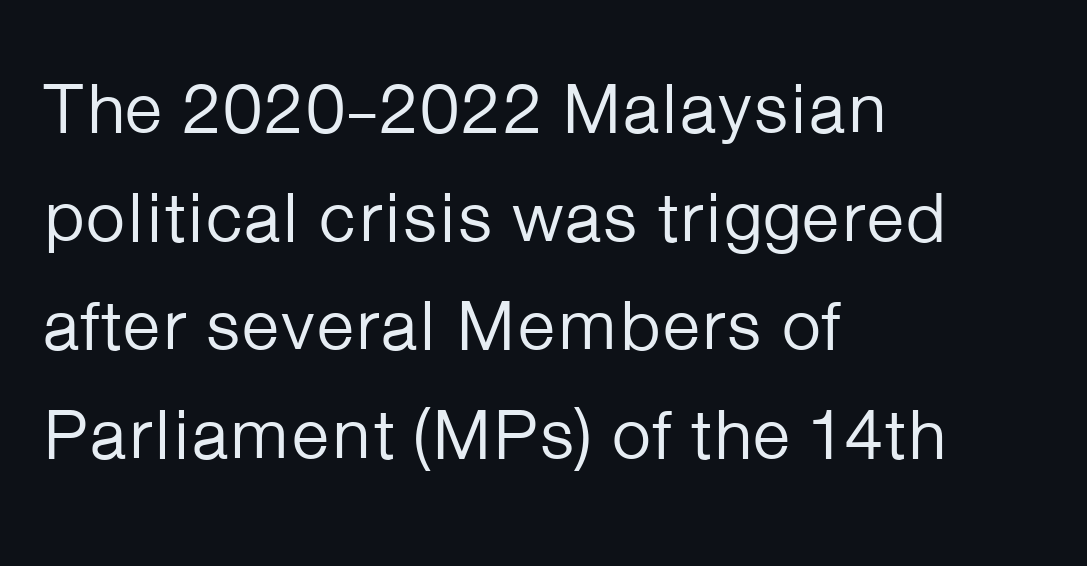
The image shows 71 px regular-weight sans-serif type, upright; set left-aligned, normal line spacing (1.53x), normal letter spacing, not underlined; low stroke contrast and a medium x-height.
